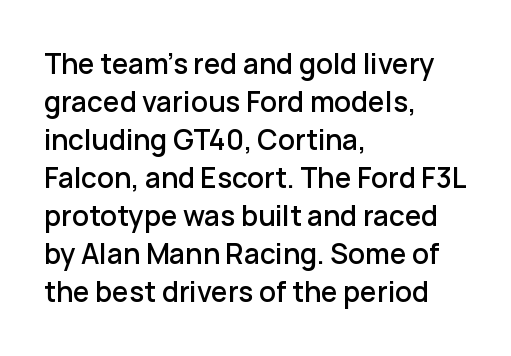
The image shows 28 px sans-serif type, upright; set left-aligned, normal line spacing (1.36x), normal letter spacing, not underlined; low stroke contrast and a medium x-height.
